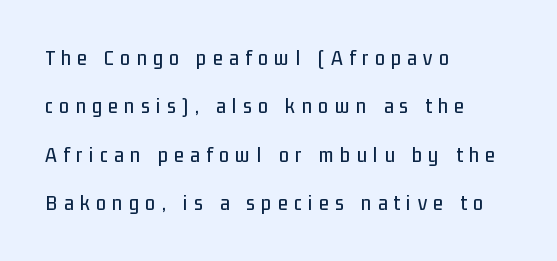
The image shows 22 px text type, upright; set left-aligned, loose line spacing (2.2x), unusually wide letter spacing (+0.3 em), not underlined.
